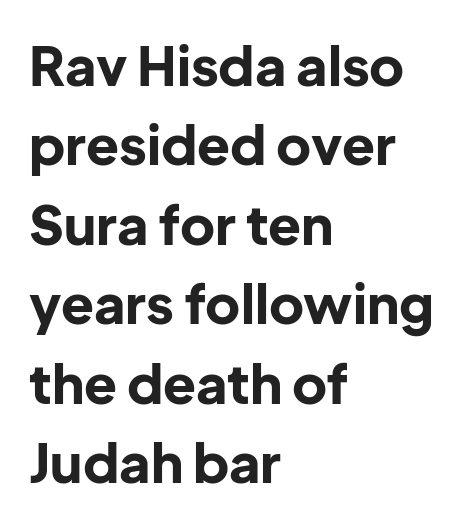
Between one letter and the next there's only the usual sliver of space. Typographically, this falls in the sans-serif category. A bare baseline throughout the passage. This is roman type, the default non-slanted kind.
